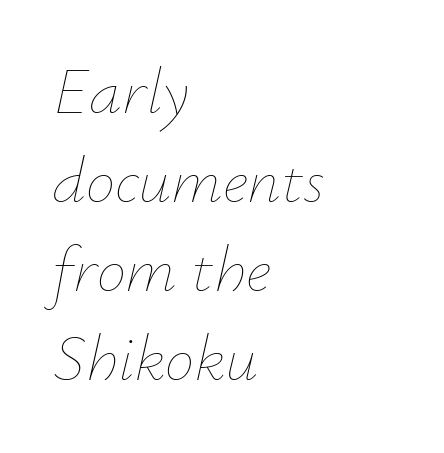
Q: Is the text bold? A: No.
Q: Is the text italic (slanted)? A: Yes, it leans right by about 12 degrees.
Q: Is the text underlined? A: No.
Q: How is the paragraph aligned? A: Left-aligned.
Q: Is the spacing between letters normal or unusually wide? A: Normal.
Q: Is the spacing between lines tight, normal or loose? A: Normal.
Q: Width (condensed, normal, or wide)? A: Normal.
Q: Stroke contrast? A: Low.
Q: x-height? A: Small.
Q: Monospaced? A: No.
